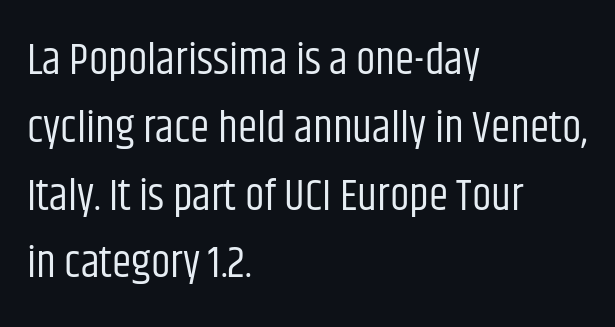
In terms of letterform style, serifs are entirely absent. If you drew a ruler down the left edge, every line would touch it. Style check: upright. Here the glyphs are tracked normally, forming tight word shapes. A light-to-regular cut is what we see here.
